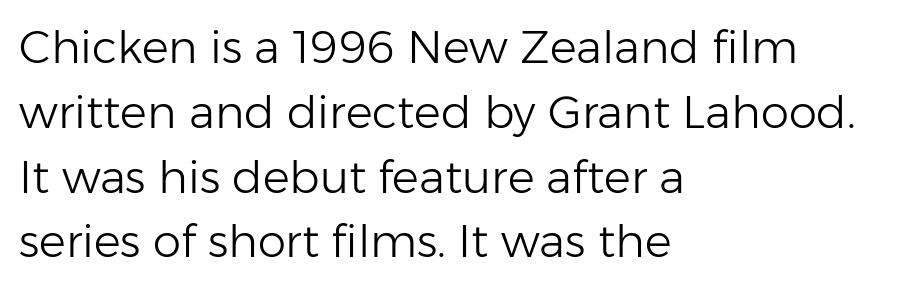
The image shows 45 px light sans-serif type, upright; set left-aligned, normal line spacing (1.44x), normal letter spacing, not underlined; low stroke contrast and a medium x-height.
